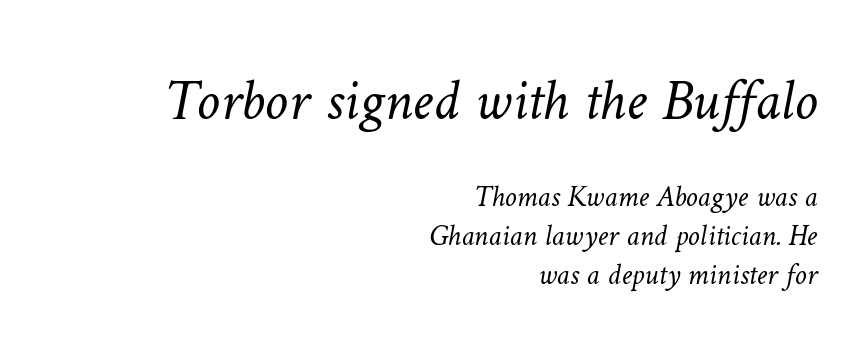
{"bold": "no", "weight": "light", "width": "normal", "stroke_contrast": "low", "x_height": "medium", "monospaced": "no", "underline": "no", "align": "right", "line_spacing": "normal", "line_spacing_ratio": 1.29, "letter_spacing": "normal", "letter_spacing_em": 0.0, "larger_block": "first", "size_ratio": 1.97, "glyph_px": 59}
